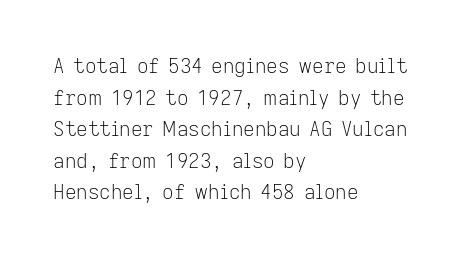
The image shows 20 px text type, upright; set left-aligned, normal line spacing (1.58x), normal letter spacing, not underlined.
